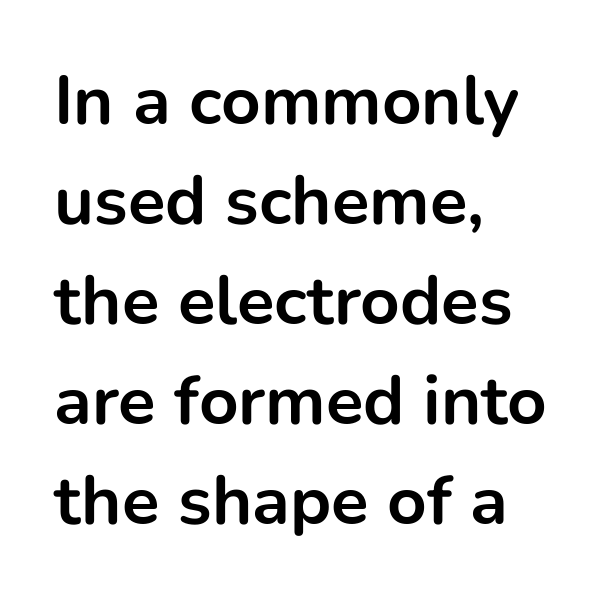
The face used here is proportionally spaced, like ordinary book or web type. The rendering uses a moderate line-height, typical for paragraphs. Unlike italic type, these characters show no tilt at all. Bare-footed words on every line. Where is the straight margin? On the left. Stroke thickness is high; the sample reads as a true bold.
